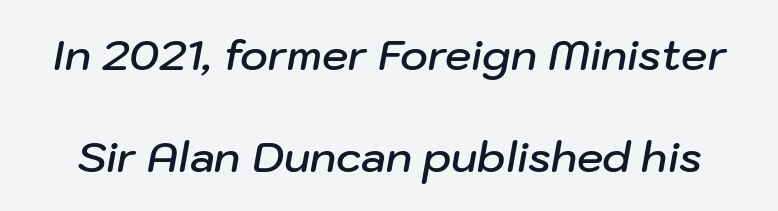
The image shows 42 px semibold type, italic (leaning right); set loose line spacing (2.44x), normal letter spacing, not underlined; low stroke contrast and a medium x-height.
